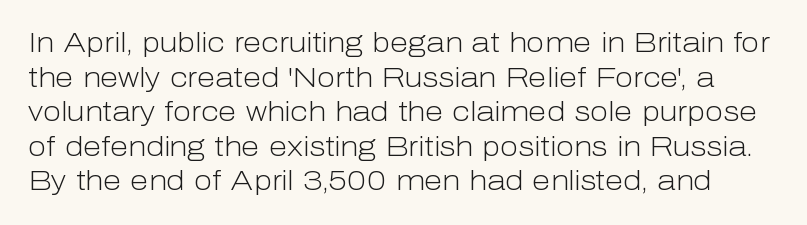
Q: Is the text bold? A: No.
Q: Is the text italic (slanted)? A: No, it is upright.
Q: Is the text underlined? A: No.
Q: Is the spacing between letters normal or unusually wide? A: Normal.
Q: Is the spacing between lines tight, normal or loose? A: Normal.
